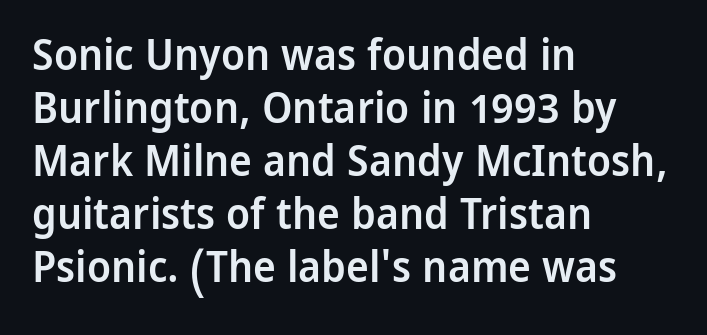
{"serif": "no", "italic": "no", "bold": "semi", "weight": "semibold", "width": "normal", "stroke_contrast": "low", "x_height": "medium", "monospaced": "no", "underline": "no", "align": "left", "line_spacing_ratio": 1.23, "letter_spacing": "normal", "letter_spacing_em": 0.0, "glyph_px": 43}
